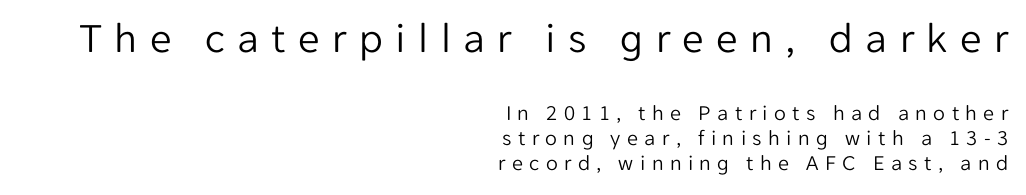
Horizontal alignment here is rightward, an uncommon choice for prose. The letterforms sit at book weight or below. The initial chunk of copy outweighs the following chunk in type size. Nobody drew a line under any word here. Here the glyphs are tracked loosely, breaking word shapes into spaced letters. Serif or sans? Sans — the stroke terminals are bare.
